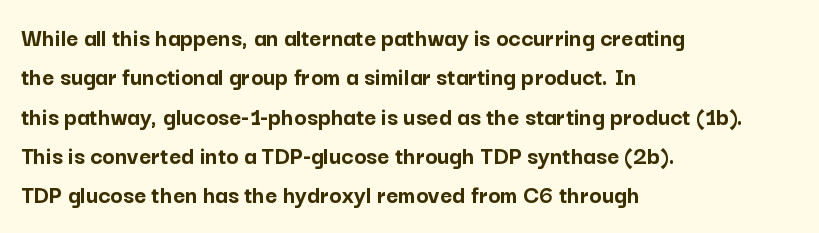
Q: Is the text bold? A: Yes.
Q: Is the text italic (slanted)? A: No, it is upright.
Q: Is the text underlined? A: No.
Q: How is the paragraph aligned? A: Left-aligned.
Q: Is the spacing between letters normal or unusually wide? A: Normal.
Q: Is the spacing between lines tight, normal or loose? A: Normal.
